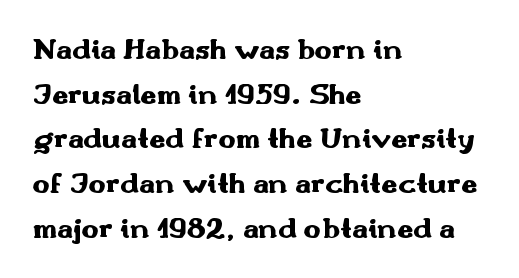
Q: Is the text bold? A: Yes.
Q: Is the text italic (slanted)? A: No, it is upright.
Q: Is the typeface a serif or a sans-serif typeface? A: Sans-serif.
Q: Is the text underlined? A: No.
Q: How is the paragraph aligned? A: Left-aligned.
Q: Is the spacing between letters normal or unusually wide? A: Normal.
Q: Is the spacing between lines tight, normal or loose? A: Normal.
Q: Width (condensed, normal, or wide)? A: Wide.
Q: Stroke contrast? A: Medium.
Q: x-height? A: Small.
Q: Monospaced? A: No.
